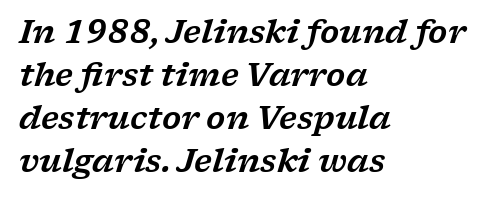
The block of text has a typical density, with ordinary space between rows. Look at the bottom of the vertical strokes: they flare into serifs here. In terms of letterspacing, this is plain default setting. Here the designer chose a conventional face with non-uniform glyph widths. The string is rendered with underlining switched off.
